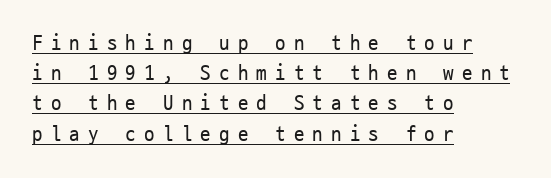
{"italic": "no", "bold": "no", "underline": "yes", "align": "left", "line_spacing": "normal", "line_spacing_ratio": 1.44, "letter_spacing": "wide", "letter_spacing_em": 0.39, "glyph_px": 21}
